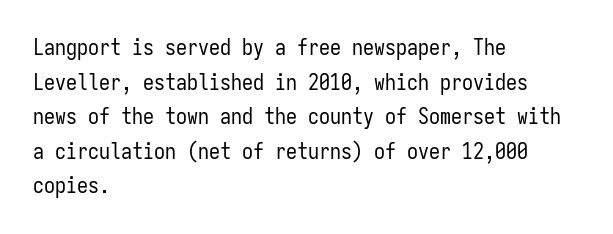
{"italic": "no", "bold": "no", "underline": "no", "align": "left", "line_spacing": "normal", "line_spacing_ratio": 1.57, "letter_spacing": "normal", "letter_spacing_em": 0.0, "glyph_px": 22}
